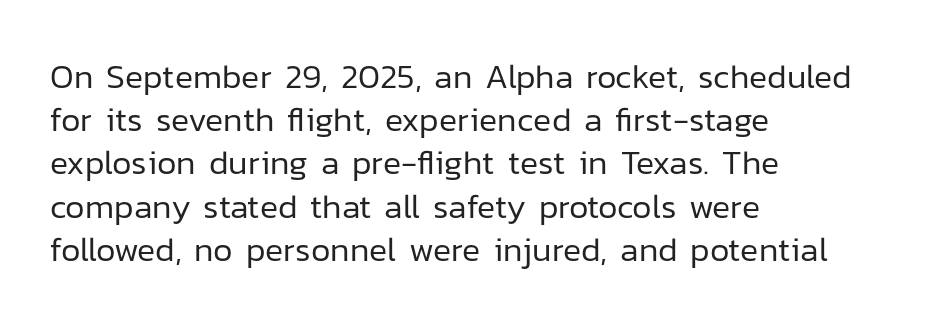
{"serif": "no", "italic": "no", "bold": "no", "weight": "regular", "width": "normal", "stroke_contrast": "low", "x_height": "medium", "monospaced": "no", "underline": "no", "align": "left", "line_spacing": "normal", "line_spacing_ratio": 1.27, "letter_spacing": "normal", "letter_spacing_em": 0.0, "glyph_px": 34}
